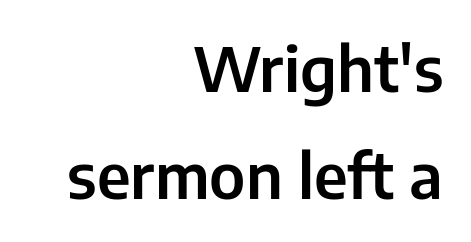
Q: Is the text italic (slanted)? A: No, it is upright.
Q: Is the typeface a serif or a sans-serif typeface? A: Sans-serif.
Q: Is the text underlined? A: No.
Q: How is the paragraph aligned? A: Right-aligned.
Q: Is the spacing between letters normal or unusually wide? A: Normal.
Q: Width (condensed, normal, or wide)? A: Normal.
Q: Stroke contrast? A: Low.
Q: x-height? A: Medium.
Q: Monospaced? A: No.
